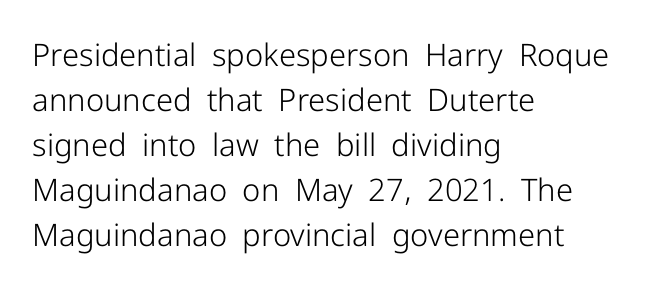
{"serif": "no", "italic": "no", "bold": "no", "weight": "light", "width": "normal", "stroke_contrast": "low", "x_height": "medium", "monospaced": "no", "underline": "no", "align": "left", "line_spacing": "normal", "line_spacing_ratio": 1.45, "letter_spacing": "normal", "letter_spacing_em": 0.0, "glyph_px": 31}
